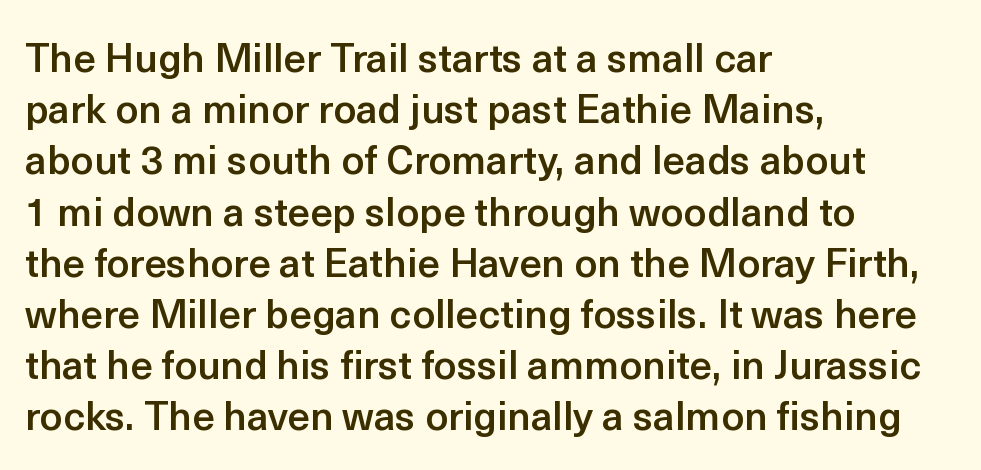
{"serif": "no", "italic": "no", "bold": "semi", "weight": "semibold", "width": "normal", "x_height": "medium", "monospaced": "no", "underline": "no", "align": "left", "line_spacing": "normal", "line_spacing_ratio": 1.28, "letter_spacing": "normal", "letter_spacing_em": 0.0, "glyph_px": 40}
